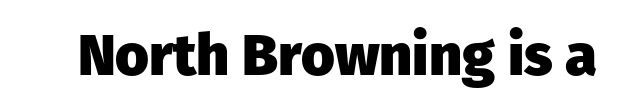
Q: Is the text bold? A: Yes.
Q: Is the text italic (slanted)? A: No, it is upright.
Q: Is the typeface a serif or a sans-serif typeface? A: Sans-serif.
Q: Is the text underlined? A: No.
Q: Is the spacing between letters normal or unusually wide? A: Normal.
Q: Width (condensed, normal, or wide)? A: Normal.
Q: Stroke contrast? A: Low.
Q: x-height? A: Medium.
Q: Monospaced? A: No.
